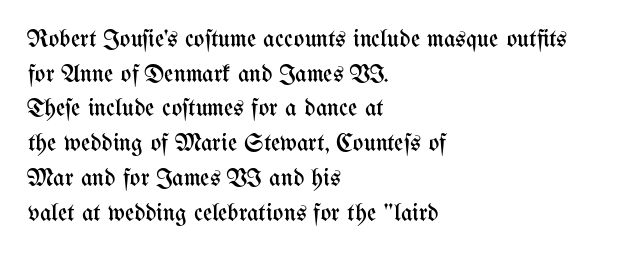
The letters stand straight up with perfectly vertical stems. The typesetter chose a ragged-right arrangement here. What's the leading like? Ordinary, nothing unusual. Nothing unusual about the tracking: characters are spaced as the font intends. Is the stroke heavy? The answer is a plain regular-or-lighter.
